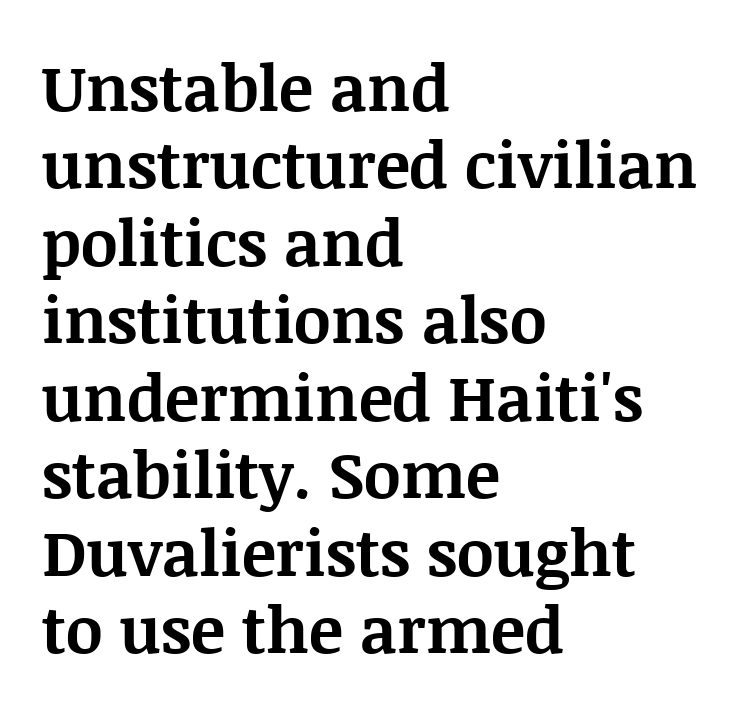
Q: Is the text bold? A: Yes.
Q: Is the text italic (slanted)? A: No, it is upright.
Q: Is the typeface a serif or a sans-serif typeface? A: Serif.
Q: Is the text underlined? A: No.
Q: How is the paragraph aligned? A: Left-aligned.
Q: Is the spacing between letters normal or unusually wide? A: Normal.
Q: Width (condensed, normal, or wide)? A: Normal.
Q: Stroke contrast? A: Medium.
Q: x-height? A: Large.
Q: Monospaced? A: No.
